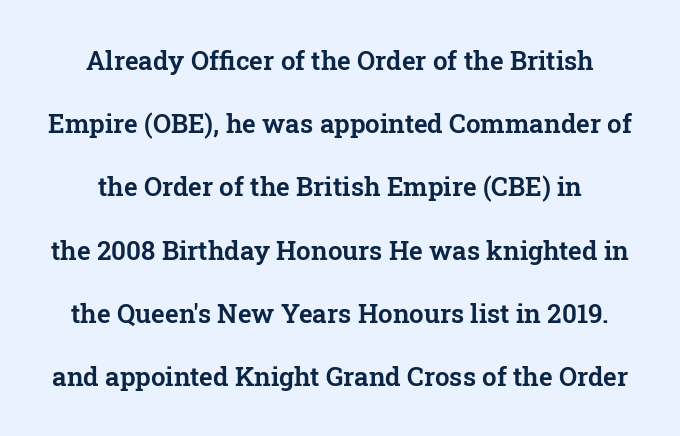
The image shows 26 px text type, upright; set loose line spacing (2.43x), normal letter spacing, not underlined.
